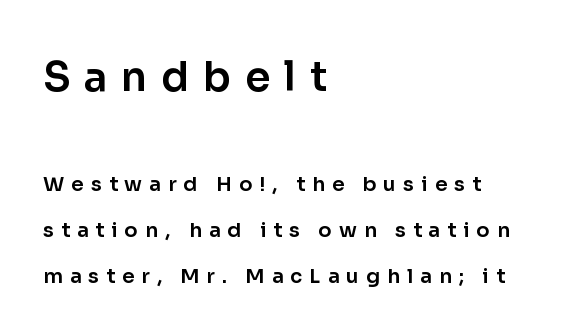
{"serif": "no", "italic": "no", "width": "normal", "stroke_contrast": "low", "x_height": "medium", "monospaced": "no", "underline": "no", "align": "left", "line_spacing": "loose", "line_spacing_ratio": 2.3, "letter_spacing": "wide", "letter_spacing_em": 0.35, "larger_block": "first", "size_ratio": 2.0, "glyph_px": 40}
